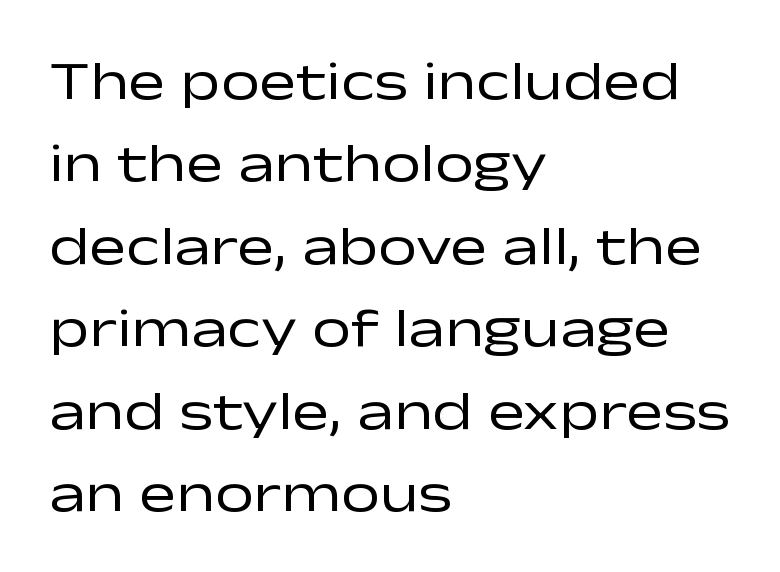
{"serif": "no", "italic": "no", "bold": "no", "weight": "regular", "width": "wide", "stroke_contrast": "low", "x_height": "medium", "monospaced": "no", "underline": "no", "align": "left", "line_spacing": "normal", "line_spacing_ratio": 1.5, "letter_spacing": "normal", "letter_spacing_em": 0.0, "glyph_px": 55}
